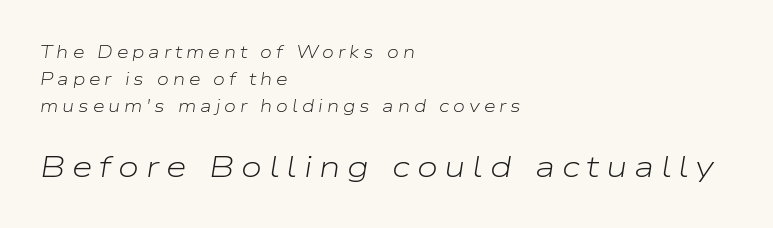
This sample is left-justified, so line endings fall wherever the words run out. Is this a fixed-width face? No — the glyphs have proportional, varying widths. Letter spacing: wide. Anything drawn beneath the words? Only blank space. The more generous point size was reserved for the lower chunk.
